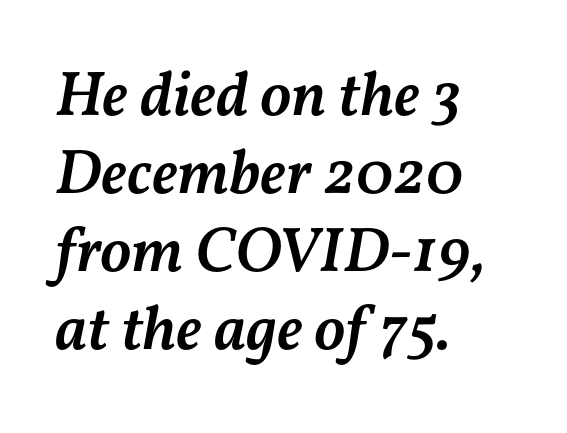
{"italic": "yes", "lean": "right", "slant_degrees": 11, "bold": "semi", "weight": "semibold", "width": "normal", "stroke_contrast": "medium", "x_height": "medium", "monospaced": "no", "underline": "no", "align": "left", "line_spacing_ratio": 1.24, "letter_spacing": "normal", "letter_spacing_em": 0.0, "glyph_px": 63}
